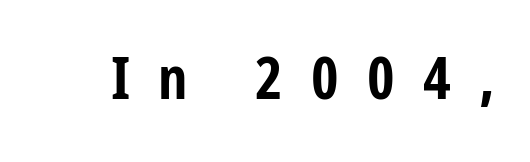
Q: Is the text bold? A: Yes.
Q: Is the text italic (slanted)? A: No, it is upright.
Q: Is the typeface a serif or a sans-serif typeface? A: Sans-serif.
Q: Is the text underlined? A: No.
Q: Is the spacing between letters normal or unusually wide? A: Unusually wide.
Q: Width (condensed, normal, or wide)? A: Condensed.
Q: Stroke contrast? A: Low.
Q: x-height? A: Medium.
Q: Monospaced? A: No.
